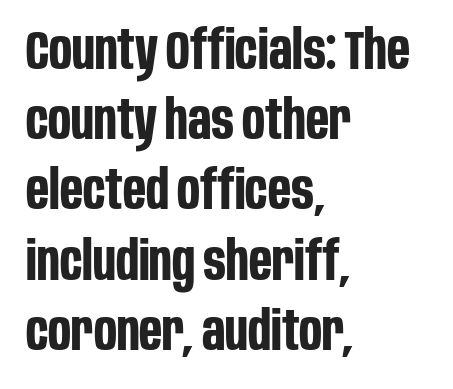
{"serif": "no", "italic": "no", "bold": "yes", "weight": "bold", "width": "condensed", "stroke_contrast": "low", "x_height": "large", "monospaced": "no", "underline": "no", "align": "left", "line_spacing": "normal", "line_spacing_ratio": 1.3, "letter_spacing": "normal", "letter_spacing_em": 0.0, "glyph_px": 54}
